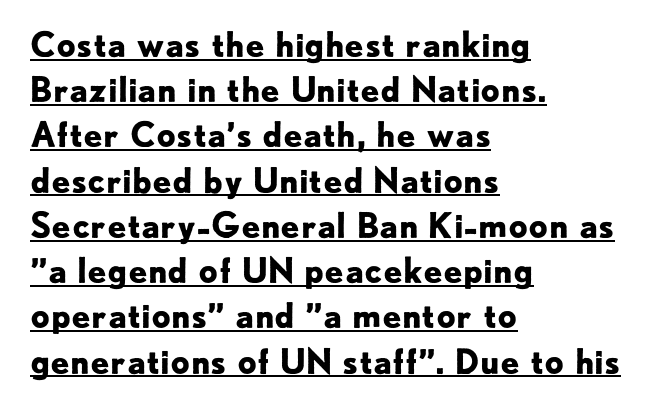
Quick note: not italic, upright. Is there an underline? Yes — a line sits under the letters. How are the letters spaced? Ordinarily, with no added tracking. Heavy, bold letterforms. The passage shown is typed in a proportional face where columns would drift. Leading matches the norm, producing a regular column.
